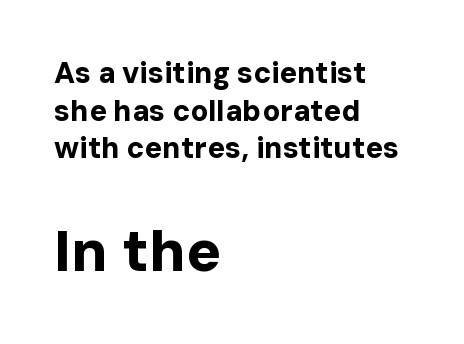
The image shows 58 px bold sans-serif type, upright; set left-aligned, normal line spacing (1.3x), normal letter spacing, not underlined; the second (bottom) block is 2.0x larger; low stroke contrast and a medium x-height.
